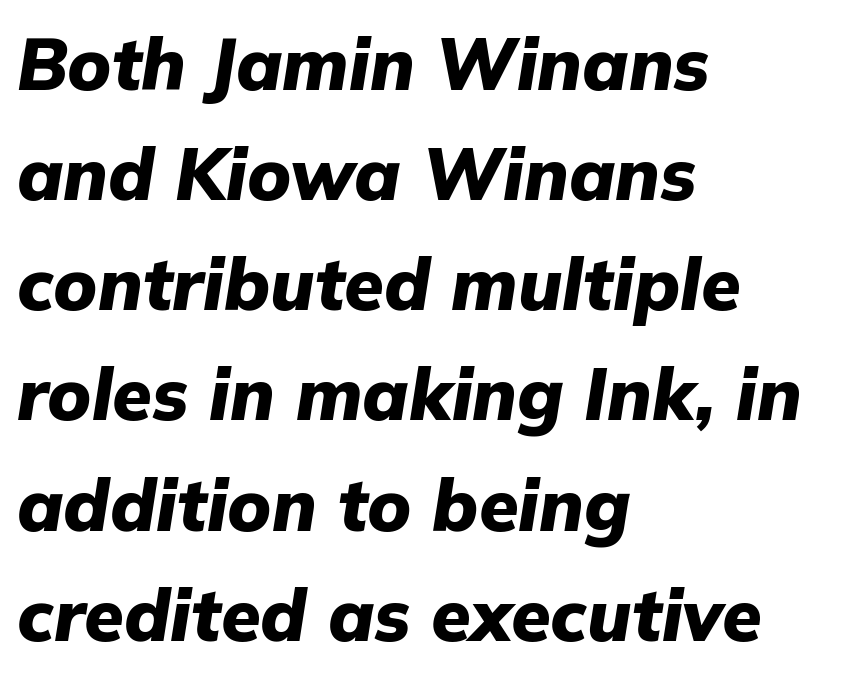
Q: Is the text bold? A: Yes.
Q: Is the text italic (slanted)? A: Yes, it leans right by about 9 degrees.
Q: Is the text underlined? A: No.
Q: How is the paragraph aligned? A: Left-aligned.
Q: Is the spacing between letters normal or unusually wide? A: Normal.
Q: Is the spacing between lines tight, normal or loose? A: Normal.
Q: Width (condensed, normal, or wide)? A: Normal.
Q: Stroke contrast? A: Low.
Q: x-height? A: Medium.
Q: Monospaced? A: No.
